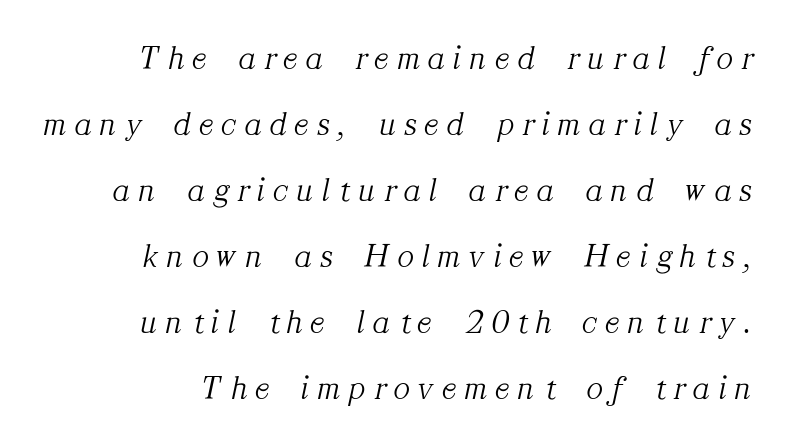
{"serif": "yes", "italic": "yes", "lean": "right", "slant_degrees": 12, "bold": "no", "weight": "light", "width": "normal", "stroke_contrast": "medium", "x_height": "medium", "monospaced": "no", "underline": "no", "line_spacing": "loose", "line_spacing_ratio": 1.94, "letter_spacing": "wide", "letter_spacing_em": 0.26, "glyph_px": 34}
